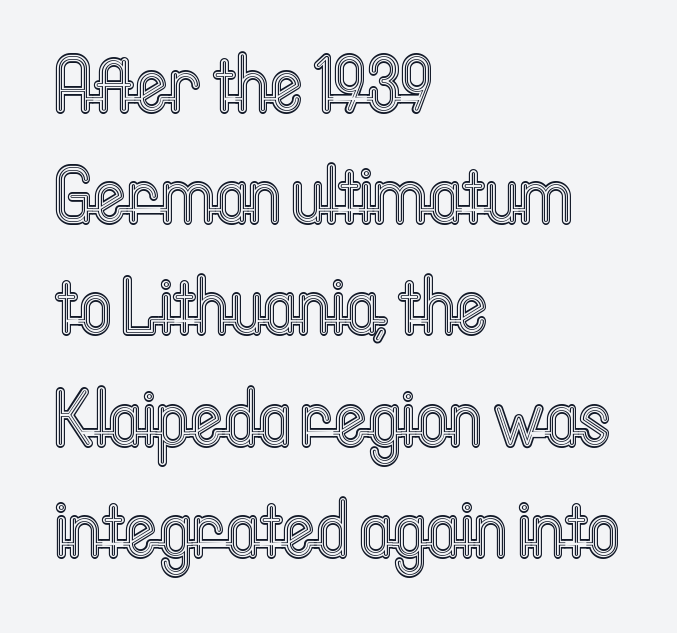
{"italic": "no", "width": "condensed", "x_height": "medium", "monospaced": "no", "underline": "no", "align": "left", "line_spacing": "normal", "line_spacing_ratio": 1.39, "letter_spacing": "normal", "letter_spacing_em": 0.0, "glyph_px": 80}
